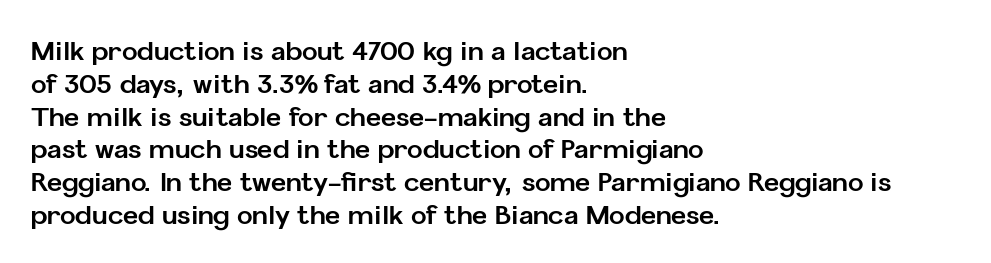
The image shows 26 px bold type, upright; set left-aligned, normal line spacing (1.26x), normal letter spacing, not underlined.
